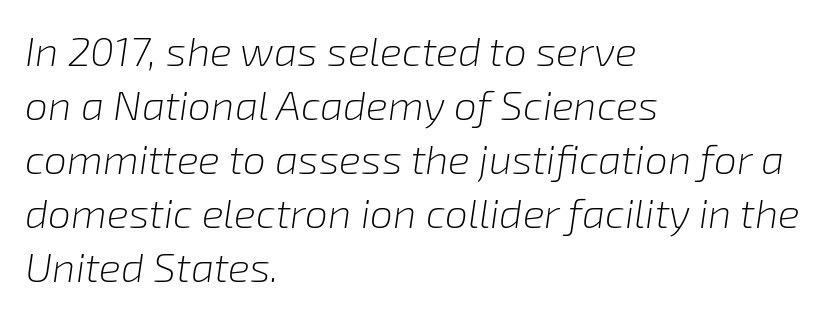
The image shows 41 px light type, italic (leaning right); set left-aligned, normal line spacing (1.32x), normal letter spacing, not underlined; low stroke contrast and a medium x-height.
